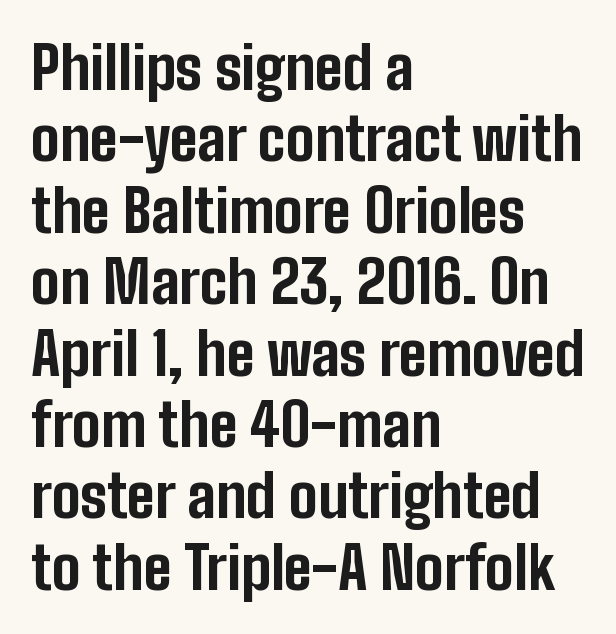
Q: Is the text bold? A: Yes.
Q: Is the text italic (slanted)? A: No, it is upright.
Q: Is the typeface a serif or a sans-serif typeface? A: Sans-serif.
Q: Is the text underlined? A: No.
Q: How is the paragraph aligned? A: Left-aligned.
Q: Is the spacing between letters normal or unusually wide? A: Normal.
Q: Width (condensed, normal, or wide)? A: Condensed.
Q: Stroke contrast? A: Low.
Q: x-height? A: Medium.
Q: Monospaced? A: No.
